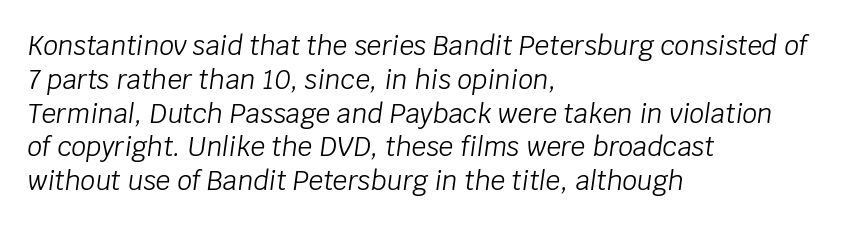
The image shows 26 px text type, italic (leaning right); set left-aligned, normal line spacing (1.3x), normal letter spacing, not underlined.
